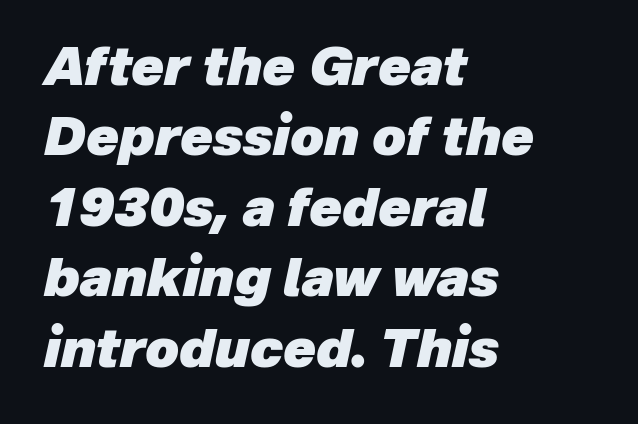
Looks like regular typesetting: each glyph gets only the width it needs. The rendering uses a moderate line-height, typical for paragraphs. Does extra space separate the letters? No, they use regular spacing. Italic: yes, the glyphs are oblique. The foot of each line stays bare and open. A full-strength bold gives these letters their thick strokes.
